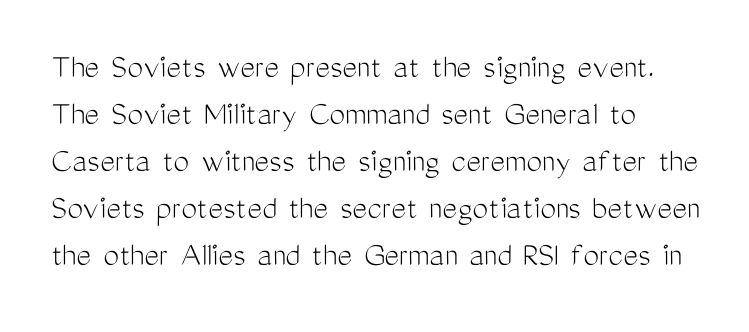
The image shows 35 px light, condensed sans-serif type, upright; set normal line spacing (1.34x), normal letter spacing, not underlined; medium stroke contrast and a medium x-height.
